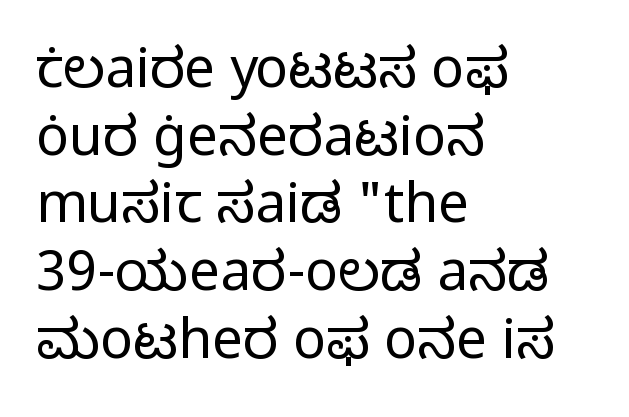
The image shows 55 px regular-weight sans-serif type, upright; set left-aligned, line spacing 1.23x, normal letter spacing, not underlined; low stroke contrast and a medium x-height.
